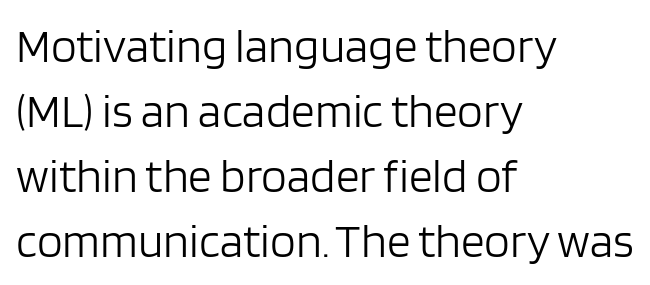
Weight: regular or lighter. Think of a printed novel: that variable character pitch is what you see here. In terms of letterspacing, this is plain default setting. Nope, no serifs anywhere on these letters. Vertical spacing — default.
